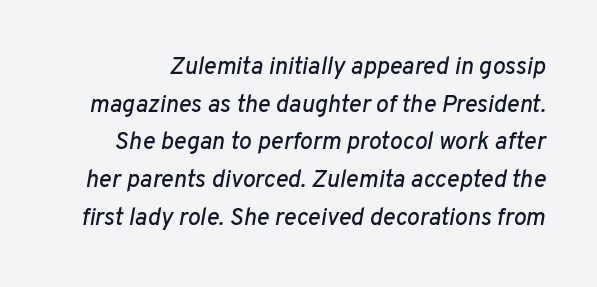
Type without underlining. How are the letters spaced? Ordinarily, with no added tracking. In terms of leading, this rendering sits right in the middle. When letters slant like this, we call the style italic.
